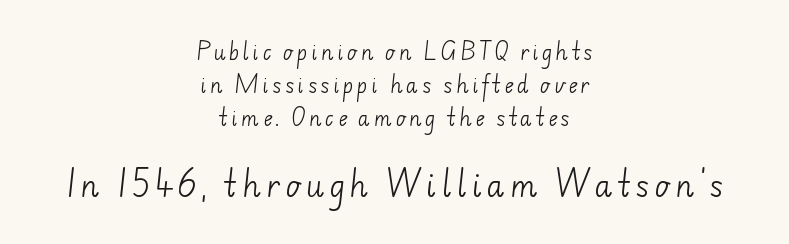
The image shows 30 px light sans-serif type; set centered, normal line spacing (1.66x), not underlined; the second (bottom) block is 1.5x larger; low stroke contrast and a small x-height.
